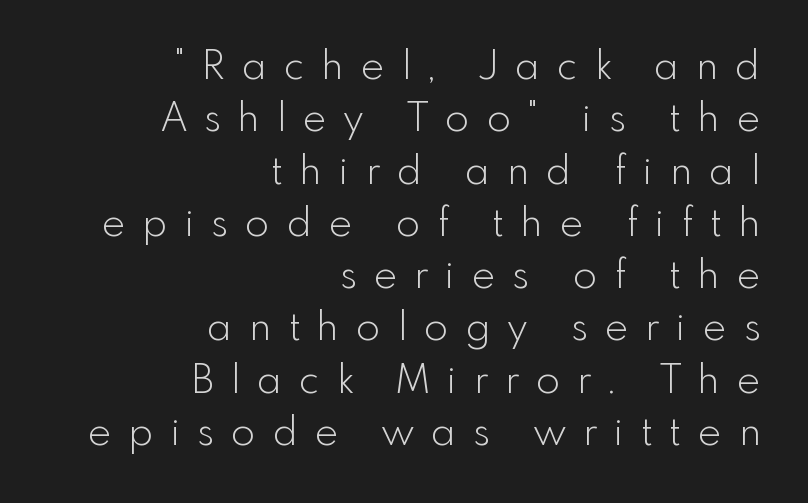
Q: Is the text bold? A: No.
Q: Is the text italic (slanted)? A: No, it is upright.
Q: Is the typeface a serif or a sans-serif typeface? A: Sans-serif.
Q: Is the text underlined? A: No.
Q: How is the paragraph aligned? A: Right-aligned.
Q: Is the spacing between letters normal or unusually wide? A: Unusually wide.
Q: Is the spacing between lines tight, normal or loose? A: Normal.
Q: Width (condensed, normal, or wide)? A: Normal.
Q: x-height? A: Small.
Q: Monospaced? A: No.
